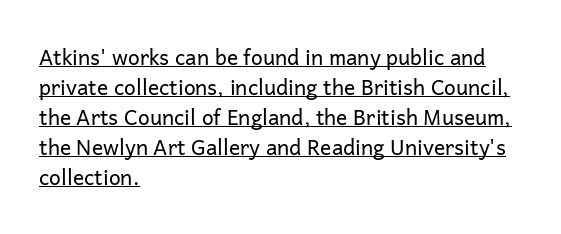
{"italic": "no", "bold": "no", "underline": "yes", "align": "left", "line_spacing": "normal", "line_spacing_ratio": 1.43, "letter_spacing": "normal", "letter_spacing_em": 0.0, "glyph_px": 21}
